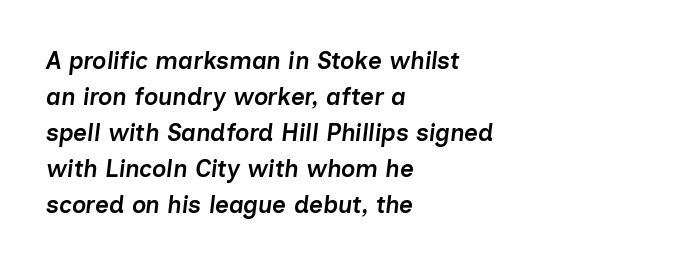
The image shows 24 px text type, italic (leaning right); set left-aligned, normal line spacing (1.5x), normal letter spacing, not underlined.
